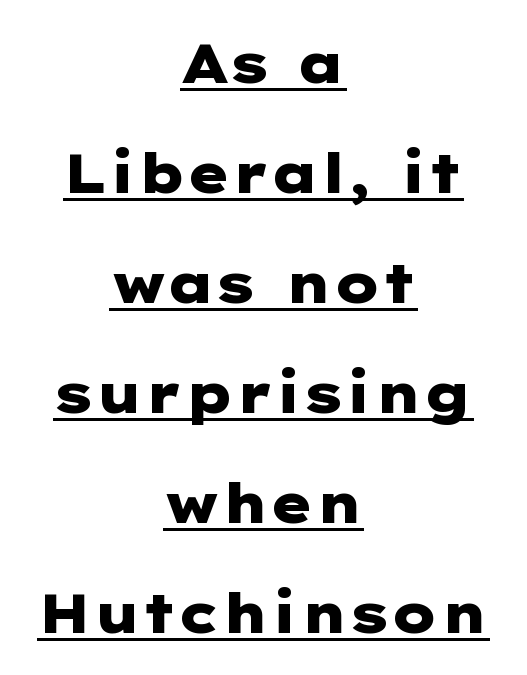
The image shows 55 px heavy, wide sans-serif type, upright; set centered, loose line spacing (2.0x), normal letter spacing, underlined; low stroke contrast and a medium x-height.
